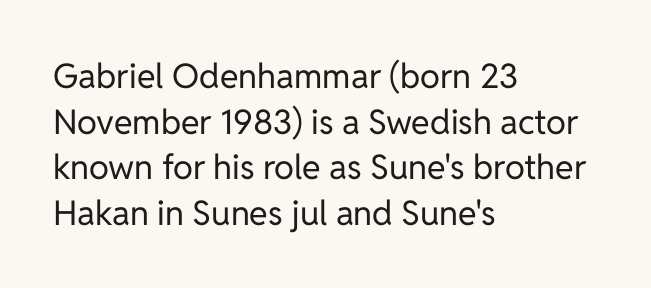
Q: Is the text bold? A: No.
Q: Is the text italic (slanted)? A: No, it is upright.
Q: Is the typeface a serif or a sans-serif typeface? A: Sans-serif.
Q: Is the text underlined? A: No.
Q: How is the paragraph aligned? A: Left-aligned.
Q: Is the spacing between letters normal or unusually wide? A: Normal.
Q: Is the spacing between lines tight, normal or loose? A: Normal.
Q: Width (condensed, normal, or wide)? A: Normal.
Q: Stroke contrast? A: Low.
Q: x-height? A: Medium.
Q: Monospaced? A: No.
